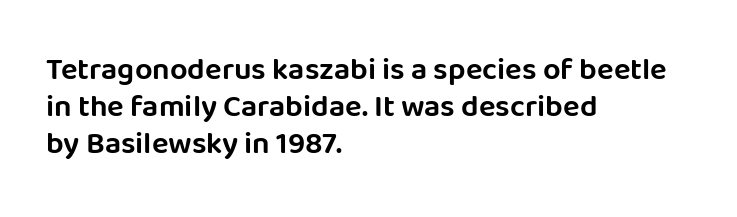
You can tell it's not italic because the verticals are truly vertical. This is sans-serif lettering, the kind often seen on screens and signage. These lines keep a tight, regular rhythm from letter to letter. The glyphs are unaccompanied by any horizontal stroke below them. Horizontal alignment here is leftward, the default for most running prose.
